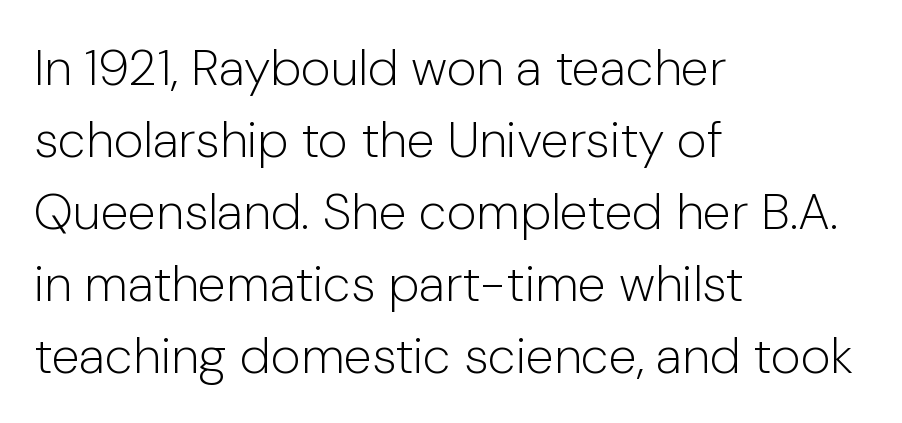
This is roman type, the default non-slanted kind. A typesetter would call this leading conventional body-copy spacing. Students, note that the glyphs here touch the page at normal intervals. The glyphs in this specimen are sans serif.
